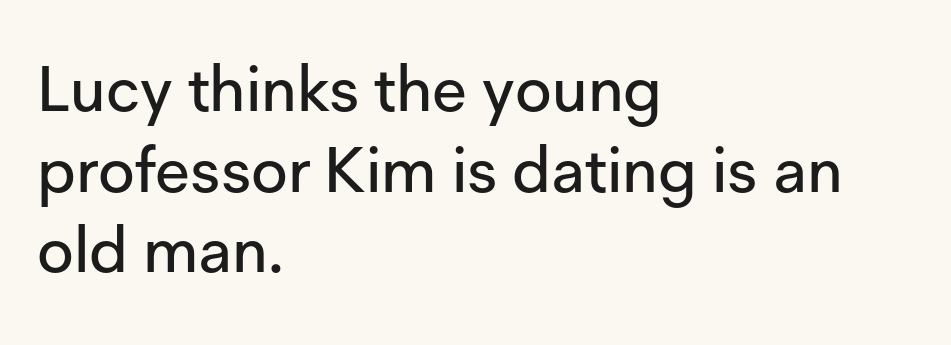
The image shows 63 px sans-serif type, upright; set left-aligned, normal line spacing (1.28x), normal letter spacing, not underlined; low stroke contrast and a medium x-height.
